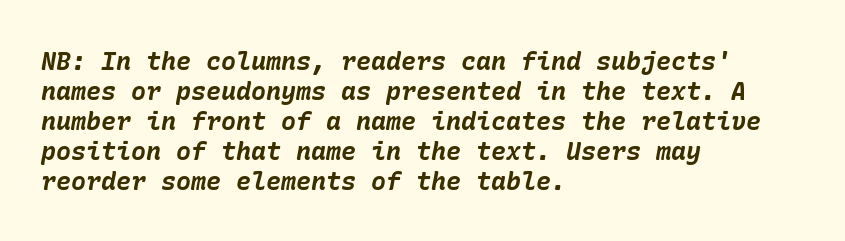
{"italic": "yes", "lean": "right", "slant_degrees": 10, "bold": "yes", "underline": "no", "align": "left", "line_spacing_ratio": 1.2, "letter_spacing": "normal", "letter_spacing_em": 0.0, "glyph_px": 25}
